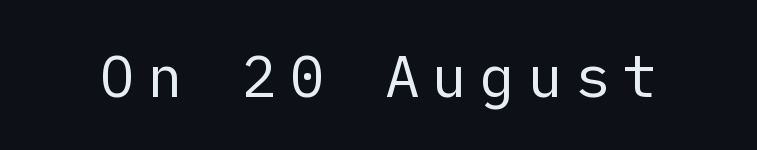
Q: Is the text bold? A: No.
Q: Is the text italic (slanted)? A: No, it is upright.
Q: Is the typeface a serif or a sans-serif typeface? A: Sans-serif.
Q: Is the text underlined? A: No.
Q: Is the spacing between letters normal or unusually wide? A: Unusually wide.
Q: Width (condensed, normal, or wide)? A: Normal.
Q: Stroke contrast? A: Low.
Q: x-height? A: Medium.
